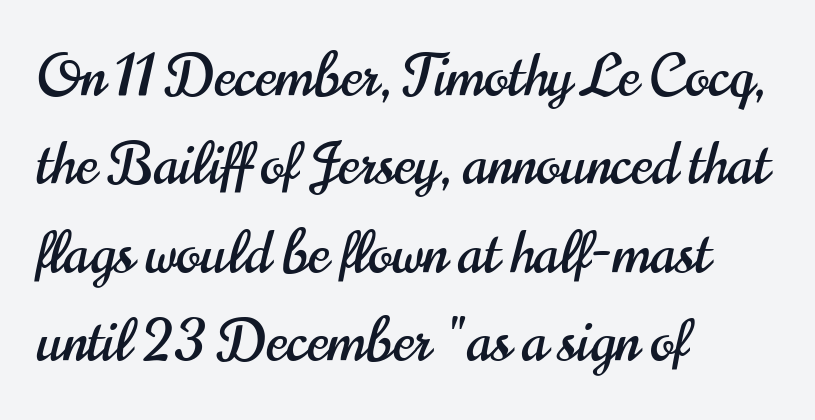
Character widths vary here, with narrow letters taking less room than wide ones. The strip under each line holds only bare page. A sans-serif font was chosen for this passage.
